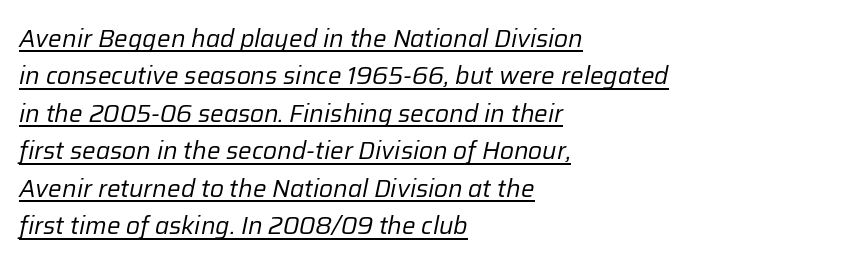
The image shows 24 px text type, italic (leaning right); set left-aligned, normal line spacing (1.56x), normal letter spacing, underlined.
